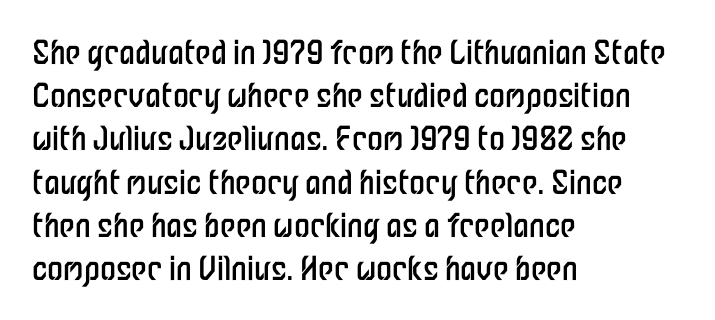
The image shows 32 px regular-weight, condensed sans-serif type, upright; set left-aligned, normal line spacing (1.35x), normal letter spacing, not underlined; low stroke contrast and a medium x-height.
